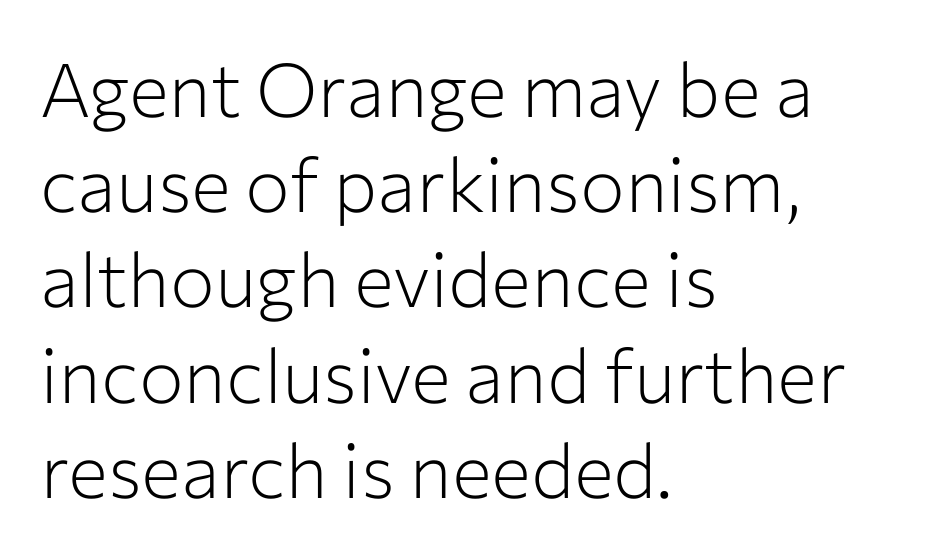
Q: Is the text bold? A: No.
Q: Is the text italic (slanted)? A: No, it is upright.
Q: Is the typeface a serif or a sans-serif typeface? A: Sans-serif.
Q: Is the text underlined? A: No.
Q: How is the paragraph aligned? A: Left-aligned.
Q: Is the spacing between letters normal or unusually wide? A: Normal.
Q: Is the spacing between lines tight, normal or loose? A: Normal.
Q: Width (condensed, normal, or wide)? A: Normal.
Q: Stroke contrast? A: Low.
Q: x-height? A: Medium.
Q: Monospaced? A: No.
